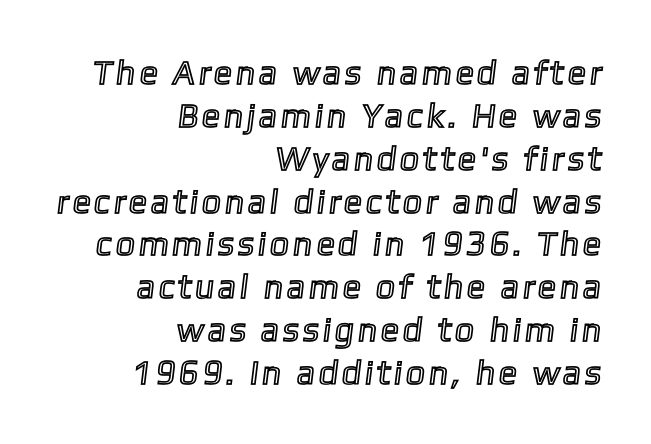
The image shows 34 px condensed type; set right-aligned, normal line spacing (1.26x), not underlined; a medium x-height.
